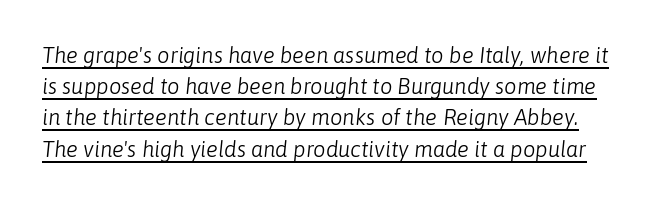
{"italic": "yes", "lean": "right", "slant_degrees": 6, "bold": "no", "underline": "yes", "line_spacing": "normal", "line_spacing_ratio": 1.42, "letter_spacing": "normal", "letter_spacing_em": 0.0, "glyph_px": 22}
